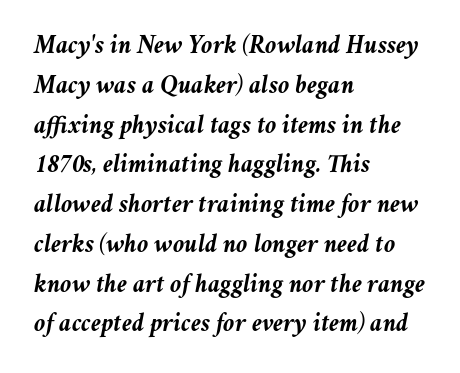
The image shows 26 px bold type, italic (leaning right); set left-aligned, normal line spacing (1.53x), normal letter spacing, not underlined.
